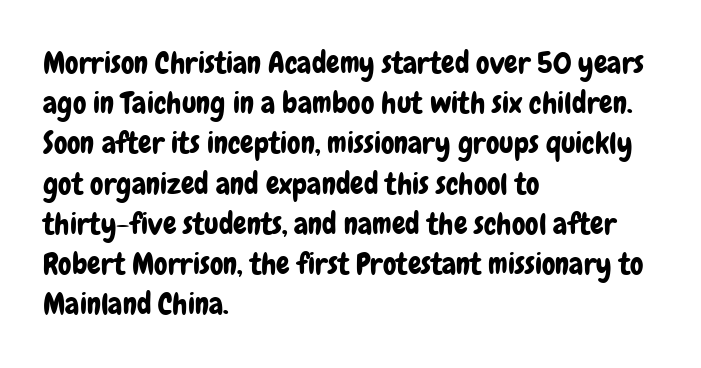
{"serif": "no", "italic": "no", "width": "condensed", "stroke_contrast": "low", "x_height": "medium", "monospaced": "no", "underline": "no", "align": "left", "line_spacing": "normal", "line_spacing_ratio": 1.34, "letter_spacing": "normal", "letter_spacing_em": 0.0, "glyph_px": 30}
